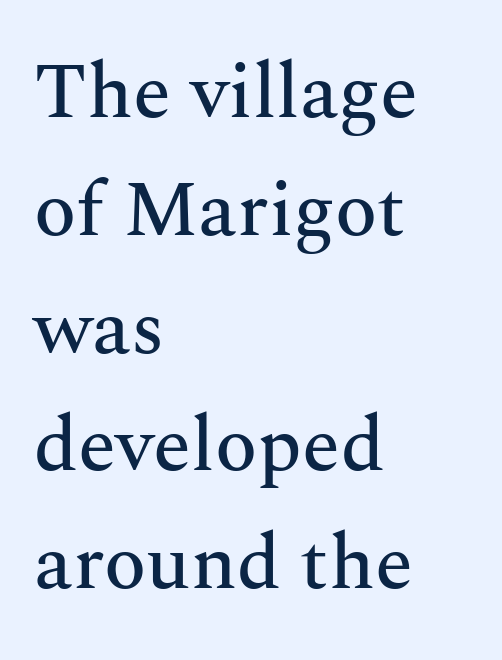
Q: Is the text italic (slanted)? A: No, it is upright.
Q: Is the typeface a serif or a sans-serif typeface? A: Serif.
Q: Is the text underlined? A: No.
Q: How is the paragraph aligned? A: Left-aligned.
Q: Is the spacing between letters normal or unusually wide? A: Normal.
Q: Is the spacing between lines tight, normal or loose? A: Normal.
Q: Width (condensed, normal, or wide)? A: Normal.
Q: Stroke contrast? A: Medium.
Q: x-height? A: Medium.
Q: Monospaced? A: No.
